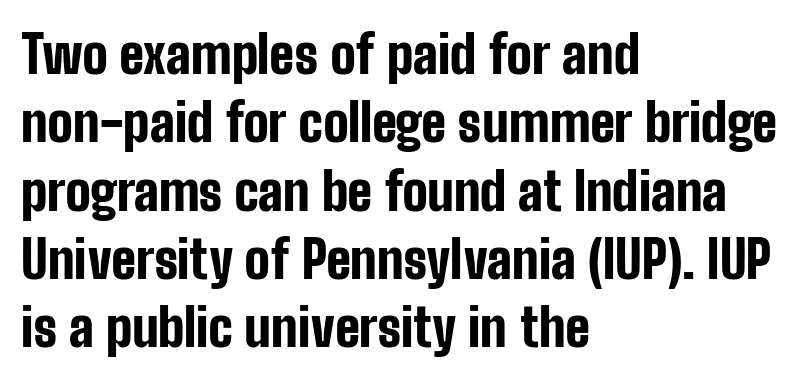
The words here are not underlined. Think of a printed novel: that variable character pitch is what you see here. Spacing between characters is what you'd get straight out of the box. The typeface chosen for these lines omits serifs. Alignment: flush left.
